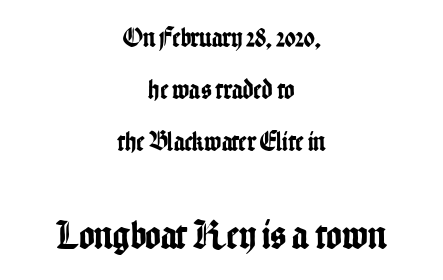
Compared with a flush-left layout, this one balances lines on the center instead. The axis of the letterforms is exactly vertical. Character size in the trailing block exceeds that of the leading block. Each letter keeps its own natural width here, so spacing adapts to shape. This sample uses plain, unmodified letter spacing.
